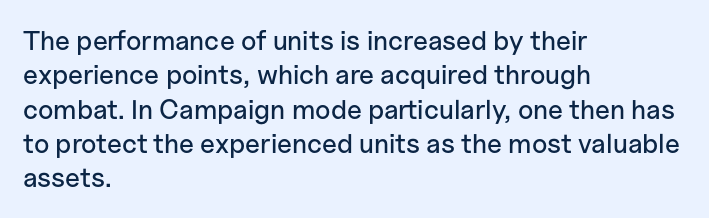
{"italic": "no", "underline": "no", "align": "left", "line_spacing": "normal", "line_spacing_ratio": 1.27, "letter_spacing": "normal", "letter_spacing_em": 0.0, "glyph_px": 27}
